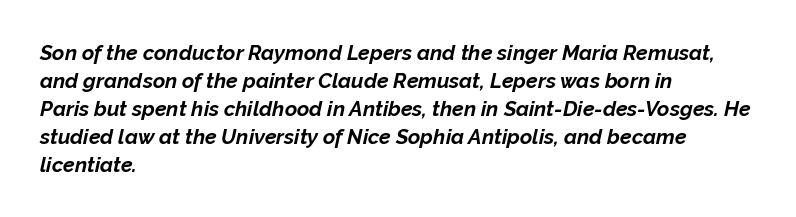
The image shows 21 px bold type, italic (leaning right); set left-aligned, normal line spacing (1.33x), normal letter spacing, not underlined.
